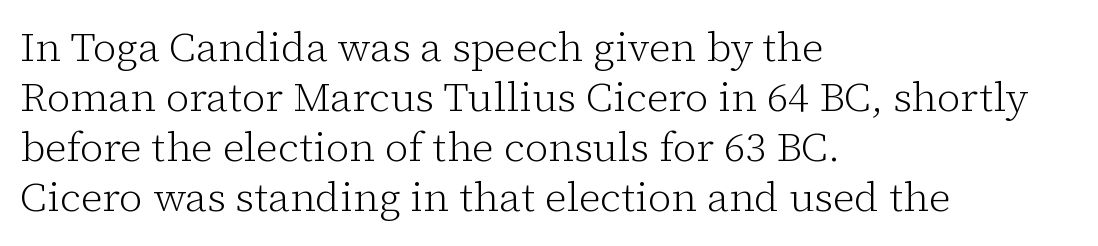
The image shows 41 px light serif type, upright; set left-aligned, line spacing 1.22x, normal letter spacing, not underlined; low stroke contrast and a medium x-height.
